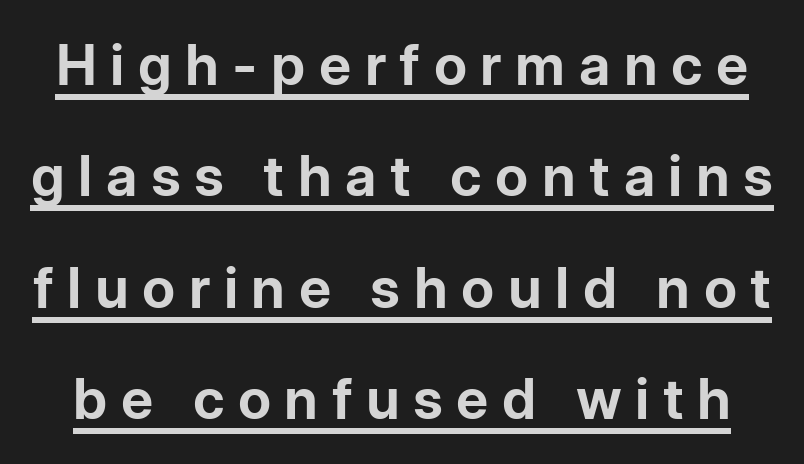
The image shows 56 px bold sans-serif type, upright; set loose line spacing (1.99x), unusually wide letter spacing (+0.24 em), underlined; low stroke contrast and a medium x-height.
